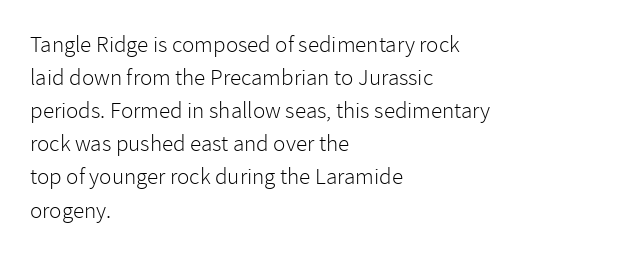
Q: Is the text bold? A: No.
Q: Is the text italic (slanted)? A: No, it is upright.
Q: Is the text underlined? A: No.
Q: How is the paragraph aligned? A: Left-aligned.
Q: Is the spacing between letters normal or unusually wide? A: Normal.
Q: Is the spacing between lines tight, normal or loose? A: Normal.
